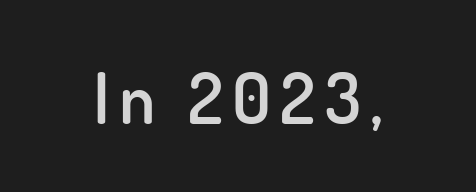
This is roman type, the default non-slanted kind. Firm but not heavy-handed strokes: this text is semibold. Note: no serifs on the glyphs. Just letters on the line, the space beneath them empty. The rendering uses natural spacing where letterforms have individual widths.
